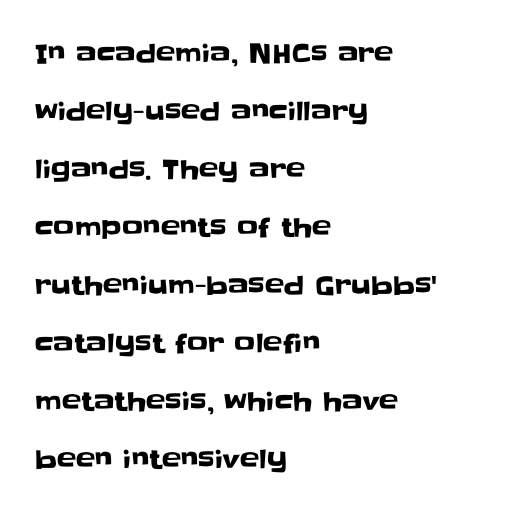
Q: Is the text italic (slanted)? A: No, it is upright.
Q: Is the text underlined? A: No.
Q: How is the paragraph aligned? A: Left-aligned.
Q: Is the spacing between letters normal or unusually wide? A: Normal.
Q: Is the spacing between lines tight, normal or loose? A: Loose.
